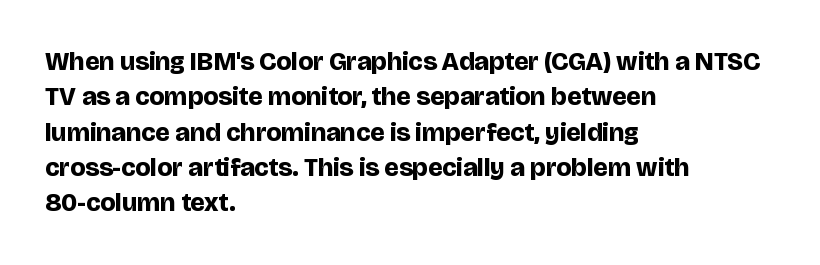
{"italic": "no", "bold": "yes", "underline": "no", "align": "left", "line_spacing": "normal", "line_spacing_ratio": 1.36, "letter_spacing": "normal", "letter_spacing_em": 0.0, "glyph_px": 26}
